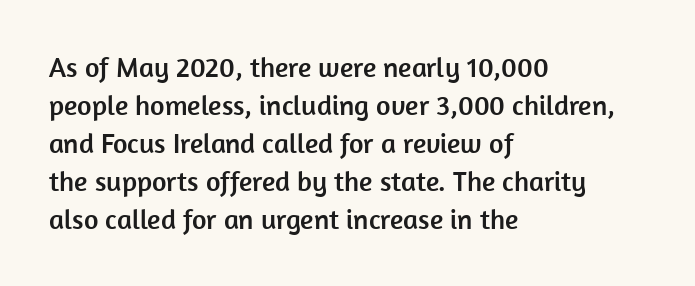
The space beneath each line is pristine and unruled. This rendering employs a face without finishing strokes, i.e., a sans-serif. Every row of glyphs begins at an identical x-position on the left. The face used here is proportionally spaced, like ordinary book or web type.
